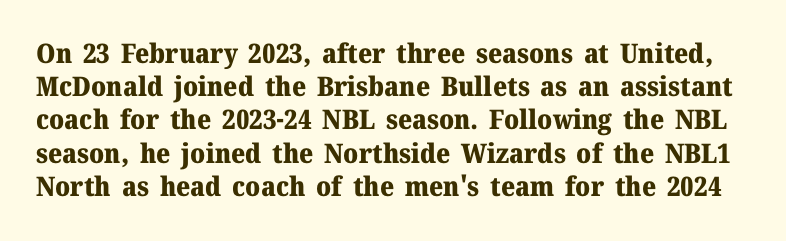
The image shows 27 px bold type, upright; set line spacing 1.23x, normal letter spacing, not underlined.
